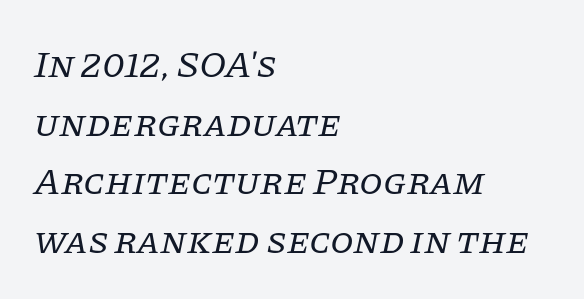
The image shows 38 px regular-weight serif type, italic (leaning right); set left-aligned, normal line spacing (1.54x), normal letter spacing, not underlined; low stroke contrast and a large x-height.
